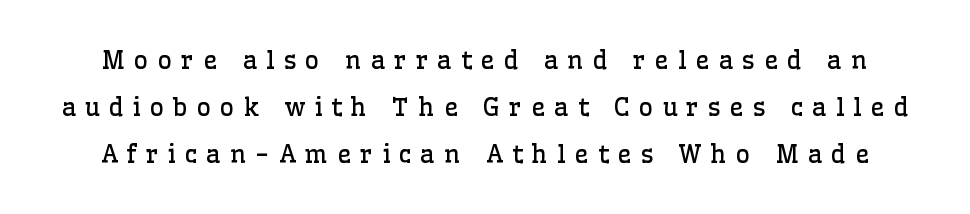
The letters stand straight up with perfectly vertical stems. A light-to-regular cut is what we see here. A bare baseline throughout the passage. The line texture is sparse and dotted thanks to wide tracking.
